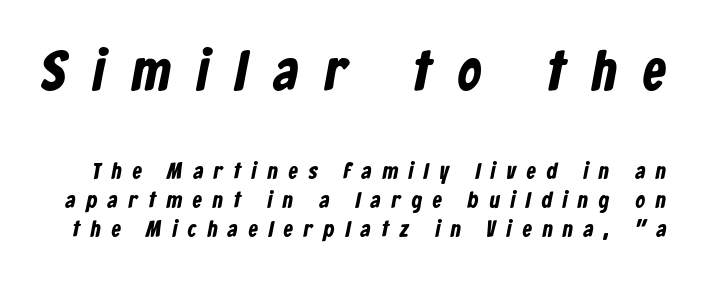
The image shows 57 px condensed sans-serif type; set normal line spacing (1.27x), unusually wide letter spacing (+0.48 em), not underlined; the first (top) block is 2.48x larger; low stroke contrast and a medium x-height.
